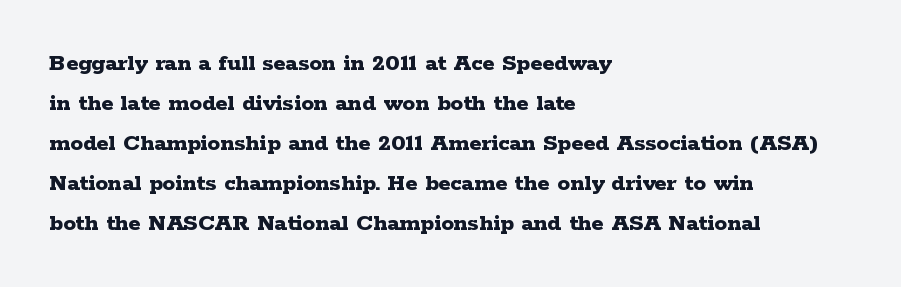
{"italic": "no", "bold": "yes", "underline": "no", "align": "left", "line_spacing": "normal", "line_spacing_ratio": 1.6, "letter_spacing": "normal", "letter_spacing_em": 0.0, "glyph_px": 25}
